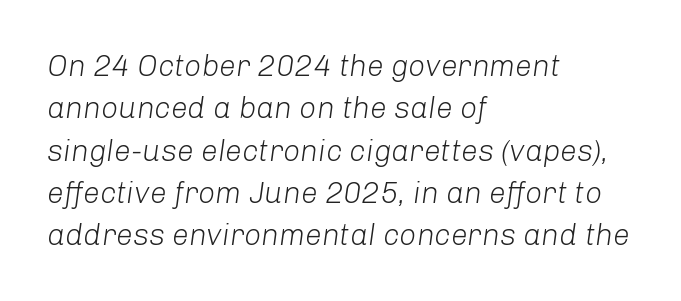
The image shows 30 px light type, italic (leaning right); set left-aligned, normal line spacing (1.41x), normal letter spacing, not underlined; low stroke contrast and a medium x-height.
